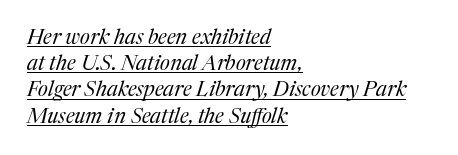
The strokes are not fattened; the text isn't bold. Students, observe the line beneath the letters — that is underlining. Does the copy run flush right? No — it runs flush left. In terms of posture, this sample is oblique.
